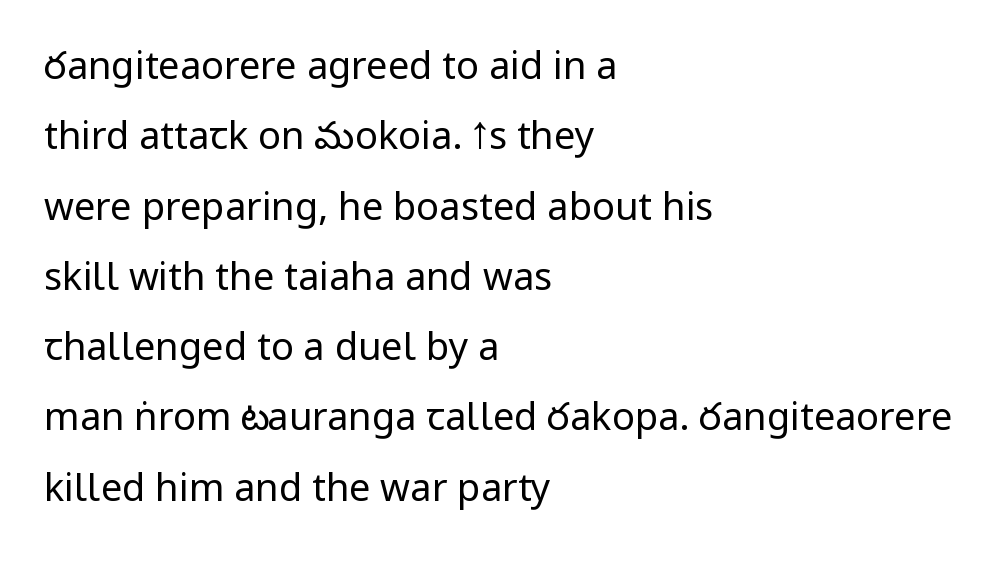
The image shows 38 px regular-weight, condensed sans-serif type, upright; set left-aligned, line spacing 1.85x, normal letter spacing, not underlined; low stroke contrast and a large x-height.
